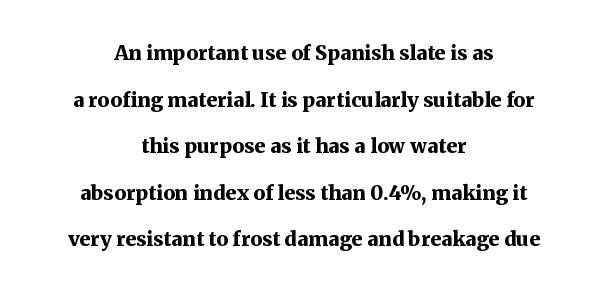
The image shows 20 px bold type, upright; set centered, loose line spacing (2.33x), normal letter spacing, not underlined.
